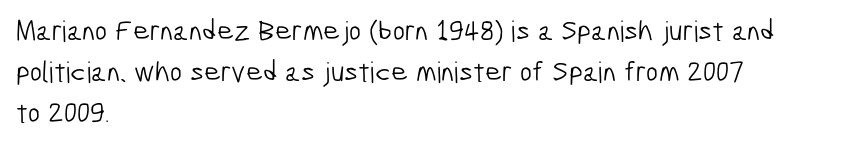
These lines are rendered in a variable-pitch font. Look at the tracking — it's just the regular setting, nothing added. Serif or sans? Sans — the stroke terminals are bare. What's the leading like? Ordinary, nothing unusual. Reading down the block, your eye returns to a fixed left position each line.
